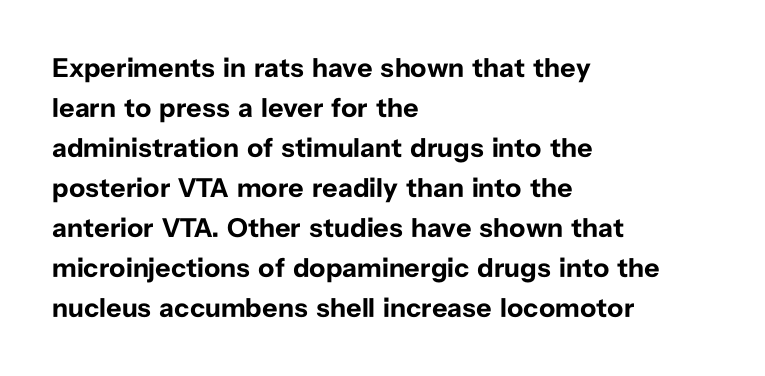
The image shows 27 px bold type, upright; set left-aligned, normal line spacing (1.48x), normal letter spacing, not underlined.
